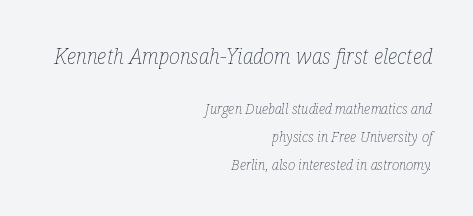
The image shows 21 px text type, italic (leaning right); set right-aligned, loose line spacing (1.98x), normal letter spacing, not underlined; the first (top) block is 1.5x larger.
